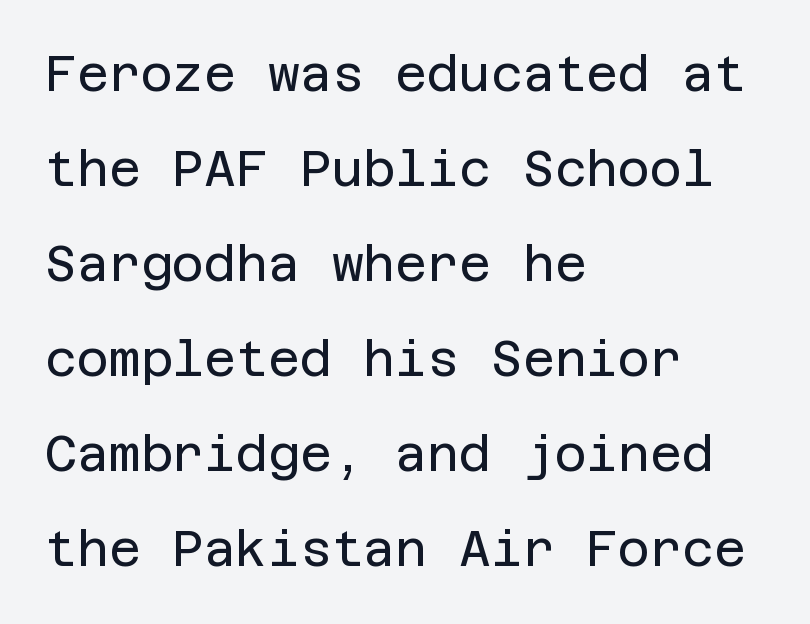
Q: Is the text bold? A: No.
Q: Is the text italic (slanted)? A: No, it is upright.
Q: Is the typeface a serif or a sans-serif typeface? A: Sans-serif.
Q: Is the text underlined? A: No.
Q: How is the paragraph aligned? A: Left-aligned.
Q: Is the spacing between letters normal or unusually wide? A: Normal.
Q: Is the spacing between lines tight, normal or loose? A: Loose.
Q: Width (condensed, normal, or wide)? A: Normal.
Q: Stroke contrast? A: Low.
Q: x-height? A: Large.
